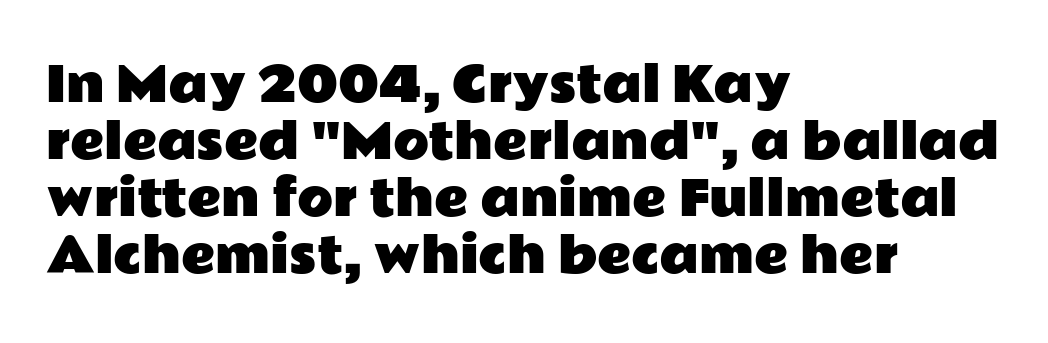
No extra tracking has been applied to these lines. You could not count columns in this text — the font is proportionally spaced. These lines were composed using upright roman letters. Anything drawn beneath the words? Only blank space. This rendering uses left alignment, leaving the right contour irregular.
